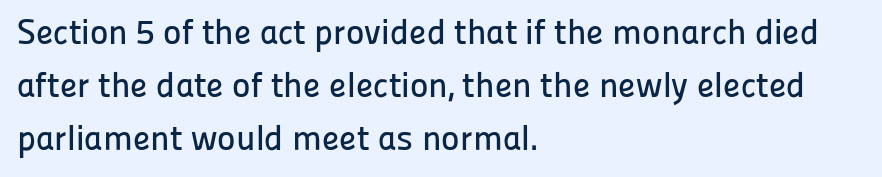
{"serif": "no", "italic": "no", "width": "normal", "stroke_contrast": "low", "x_height": "medium", "monospaced": "no", "underline": "no", "align": "left", "line_spacing": "normal", "line_spacing_ratio": 1.52, "letter_spacing": "normal", "letter_spacing_em": 0.0, "glyph_px": 35}
